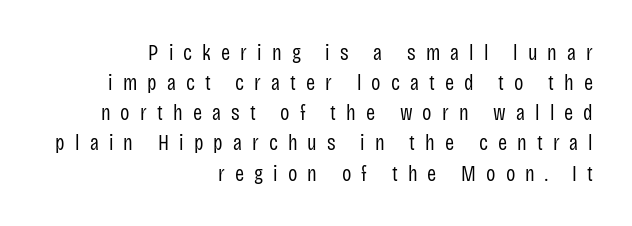
{"italic": "no", "bold": "no", "underline": "no", "align": "right", "line_spacing": "normal", "line_spacing_ratio": 1.37, "letter_spacing": "wide", "letter_spacing_em": 0.46, "glyph_px": 22}
